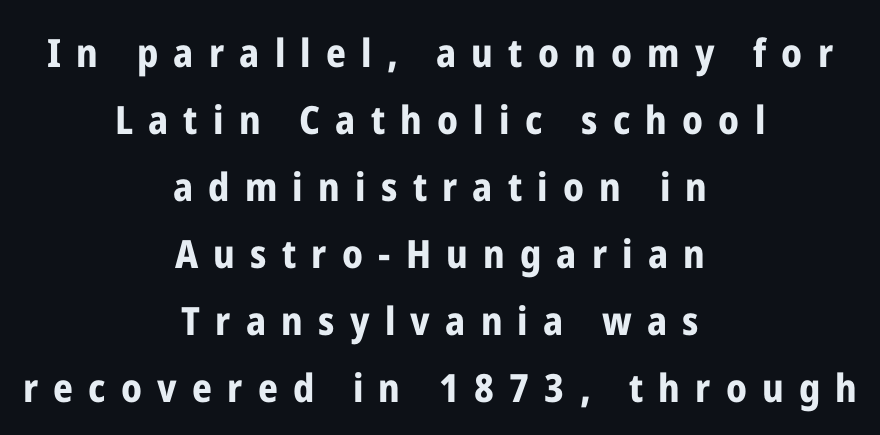
The image shows 39 px bold, condensed sans-serif type, upright; set centered, line spacing 1.72x, unusually wide letter spacing (+0.39 em), not underlined; low stroke contrast and a medium x-height.
